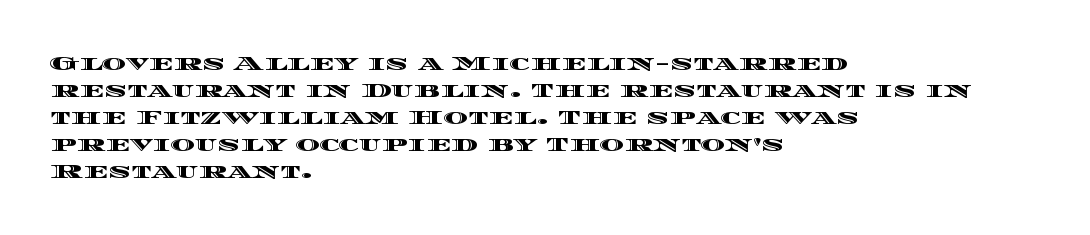
{"italic": "no", "underline": "no", "align": "left", "line_spacing": "normal", "line_spacing_ratio": 1.28, "letter_spacing": "normal", "letter_spacing_em": 0.0, "glyph_px": 21}
